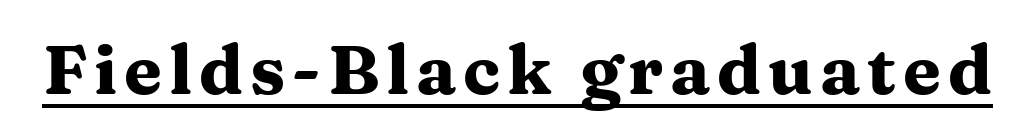
The image shows 69 px heavy, wide serif type, upright; set underlined; medium stroke contrast and a medium x-height.
